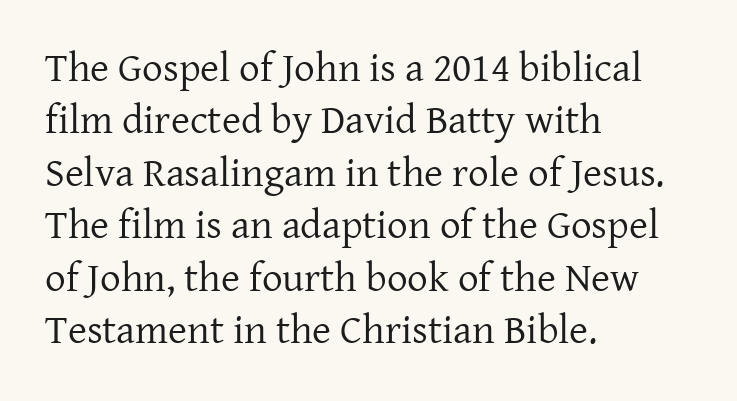
These lines were composed using upright roman letters. Words appear dense and cohesive because spacing is normal. The strip under each line holds only bare page. The letterforms sit at book weight or below. The ragged edge is on the right, which tells us the setting is flush left. The vertical gap from one line to the next is medium.
